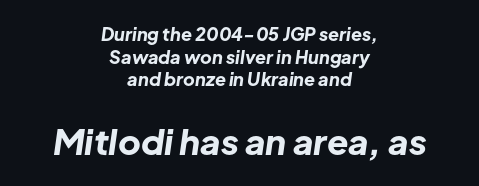
A student would notice the bottom passage is typeset larger than what precedes it. You can tell it's italic because the verticals aren't actually vertical. Which margin do the lines hug? Neither — every line sits in the middle. These lines sit exactly where default settings would place them. You'd pick this weight for a headline — it's a proper bold.
